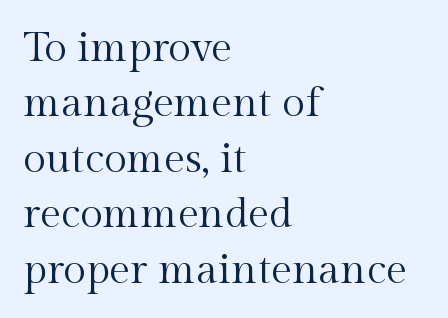
{"serif": "yes", "italic": "no", "bold": "no", "weight": "regular", "width": "normal", "x_height": "medium", "monospaced": "no", "underline": "no", "align": "left", "line_spacing": "normal", "line_spacing_ratio": 1.32, "letter_spacing": "normal", "letter_spacing_em": 0.0, "glyph_px": 42}
